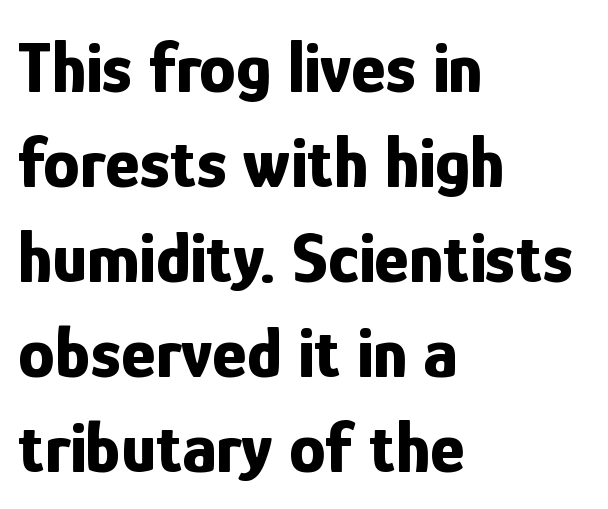
Q: Is the text bold? A: Yes.
Q: Is the text italic (slanted)? A: No, it is upright.
Q: Is the typeface a serif or a sans-serif typeface? A: Sans-serif.
Q: Is the text underlined? A: No.
Q: How is the paragraph aligned? A: Left-aligned.
Q: Is the spacing between letters normal or unusually wide? A: Normal.
Q: Is the spacing between lines tight, normal or loose? A: Normal.
Q: Width (condensed, normal, or wide)? A: Condensed.
Q: Stroke contrast? A: Low.
Q: x-height? A: Medium.
Q: Monospaced? A: No.
